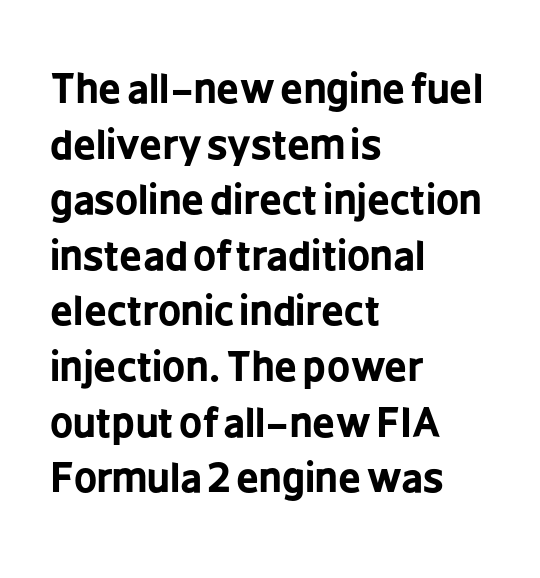
Q: Is the text bold? A: Yes.
Q: Is the text italic (slanted)? A: No, it is upright.
Q: Is the typeface a serif or a sans-serif typeface? A: Sans-serif.
Q: Is the text underlined? A: No.
Q: How is the paragraph aligned? A: Left-aligned.
Q: Is the spacing between letters normal or unusually wide? A: Normal.
Q: Is the spacing between lines tight, normal or loose? A: Normal.
Q: Width (condensed, normal, or wide)? A: Condensed.
Q: Stroke contrast? A: Low.
Q: x-height? A: Medium.
Q: Monospaced? A: No.
